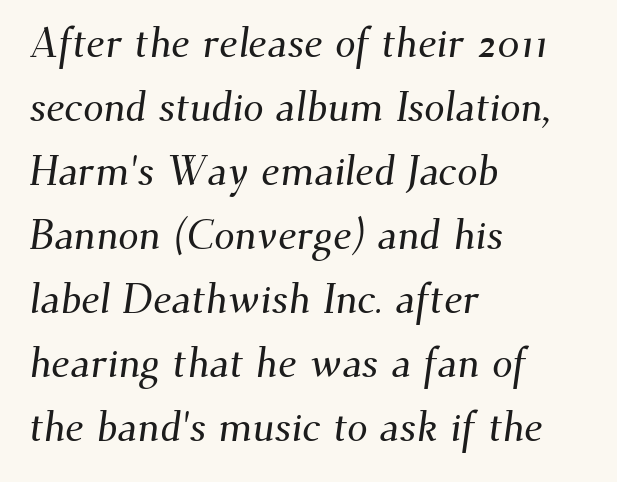
The image shows 41 px serif type; set left-aligned, normal line spacing (1.56x), normal letter spacing, not underlined; medium stroke contrast and a small x-height.
